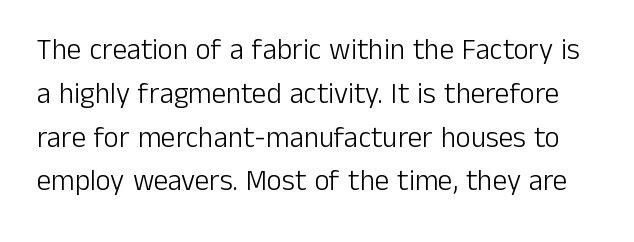
Nothing sits at the stroke ends, so this counts as sans-serif. Is this a heavy cut? Hardly; it is regular or lighter. The type sits square on the baseline with zero lean. If you measured baseline to baseline, you'd find a middling distance. This sample has the flowing, uneven cadence of proportional lettering.
